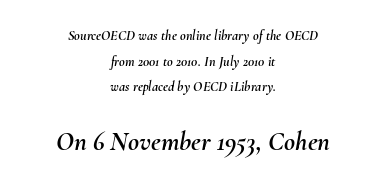
Compared with a flush-left layout, this one balances lines on the center instead. In terms of letterspacing, this is plain default setting. These lines were composed using italics. Here the second block reads like a headline and the first like body copy.
